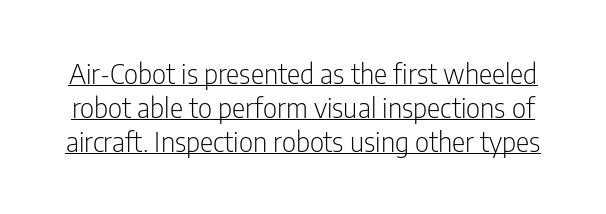
{"serif": "no", "italic": "no", "bold": "no", "weight": "light", "width": "condensed", "stroke_contrast": "low", "x_height": "medium", "monospaced": "no", "underline": "yes", "line_spacing_ratio": 1.21, "letter_spacing": "normal", "letter_spacing_em": 0.0, "glyph_px": 28}
